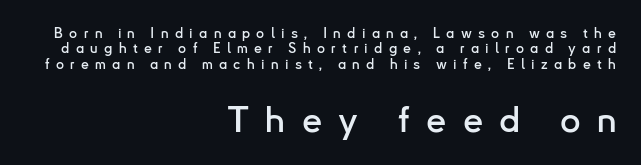
Q: Is the text italic (slanted)? A: No, it is upright.
Q: Is the typeface a serif or a sans-serif typeface? A: Sans-serif.
Q: Is the text underlined? A: No.
Q: How is the paragraph aligned? A: Right-aligned.
Q: Is the spacing between letters normal or unusually wide? A: Unusually wide.
Q: Is the spacing between lines tight, normal or loose? A: Tight.
Q: Which block of text is set in a larger size, the first (top) or the second (bottom)? A: The second (bottom) one.
Q: Width (condensed, normal, or wide)? A: Normal.
Q: Stroke contrast? A: Low.
Q: x-height? A: Small.
Q: Monospaced? A: No.
